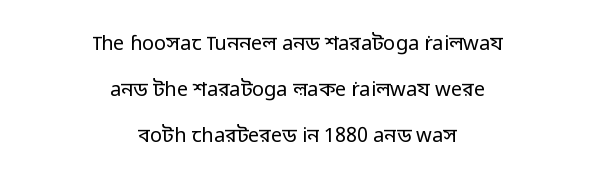
Posture: straight, roman, zero tilt. Look at the tracking — it's just the regular setting, nothing added. This reads as an unemphasized weight, regular at the heaviest. How would I describe the line gaps? Wide and relaxed. The glyphs are unaccompanied by any horizontal stroke below them.
